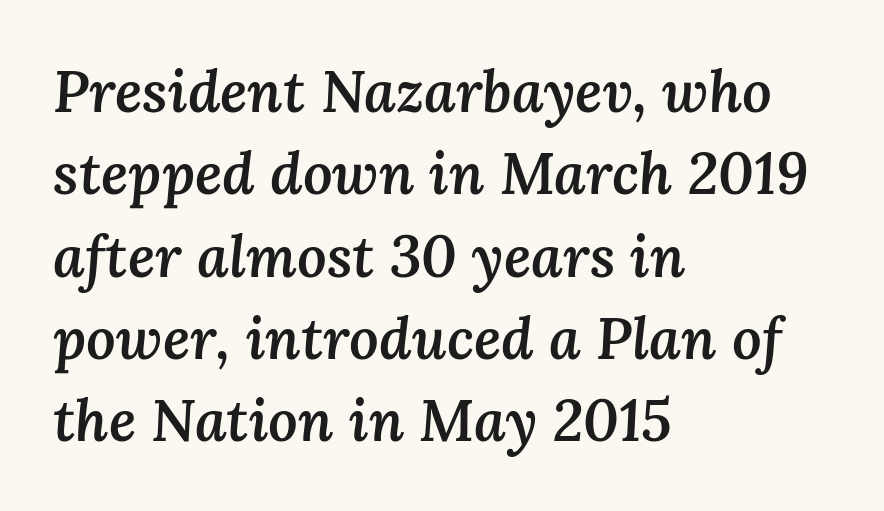
The image shows 58 px semibold type, italic (leaning right); set left-aligned, normal line spacing (1.42x), normal letter spacing, not underlined; medium stroke contrast and a medium x-height.
